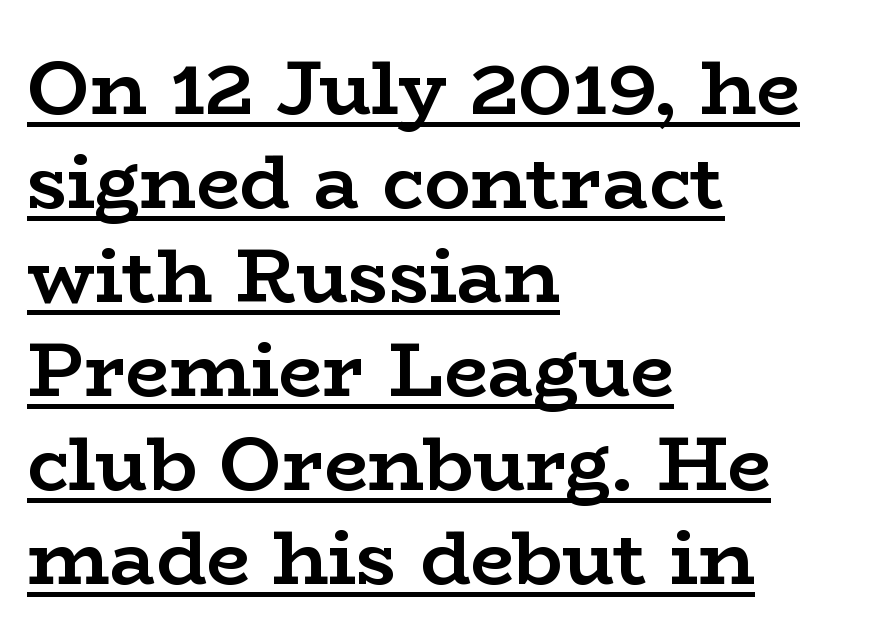
Q: Is the text bold? A: Yes.
Q: Is the text italic (slanted)? A: No, it is upright.
Q: Is the typeface a serif or a sans-serif typeface? A: Serif.
Q: Is the text underlined? A: Yes.
Q: How is the paragraph aligned? A: Left-aligned.
Q: Is the spacing between letters normal or unusually wide? A: Normal.
Q: Width (condensed, normal, or wide)? A: Wide.
Q: Stroke contrast? A: Low.
Q: x-height? A: Medium.
Q: Monospaced? A: No.
